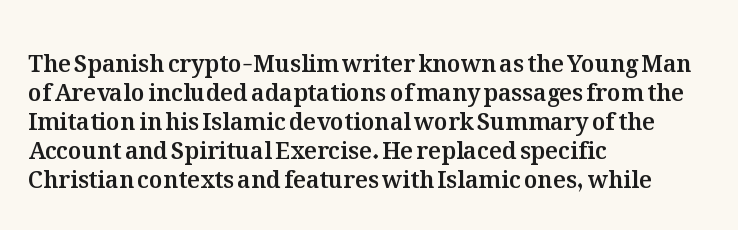
Posture: straight, roman, zero tilt. The passage shown is not underscored anywhere. The rendering anchors every line to the left-hand side. The gaps between neighbouring characters are ordinary and unremarkable.
